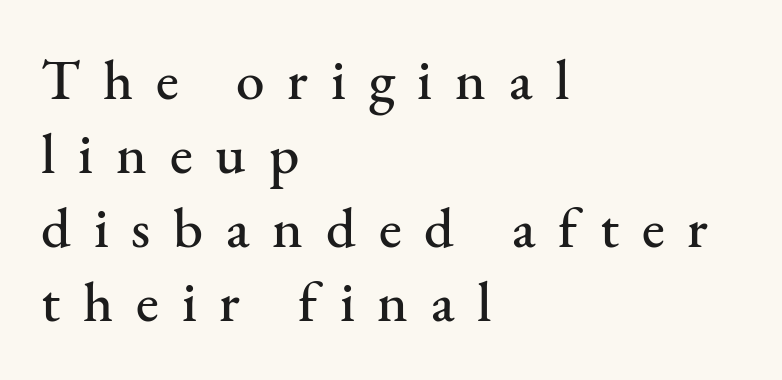
This is serif lettering, the kind often seen in printed books. The rendering inserts visible extra space after every character. Baseline-to-baseline distance is the conventional proportion of letter height. Lines of text with bare space underneath.
